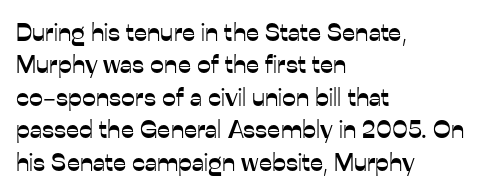
Is there much room between lines? A standard amount, neither cramped nor airy. The passage shown is not underscored anywhere. Visually the block forms a straight wall on the left and a jagged coastline on the right. The lettering holds an erect, upright posture throughout. This rendering leaves character spacing at its baseline value.
